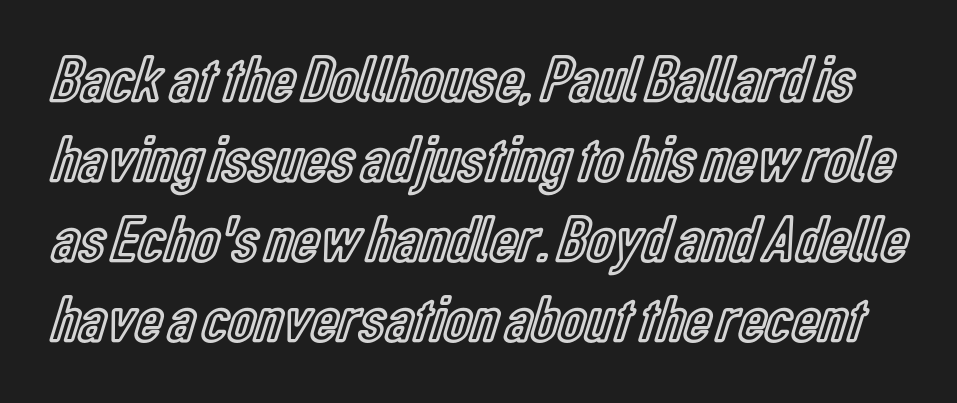
Is this a fixed-width face? No — the glyphs have proportional, varying widths. These lines keep a tight, regular rhythm from letter to letter. The words here are not underlined.
